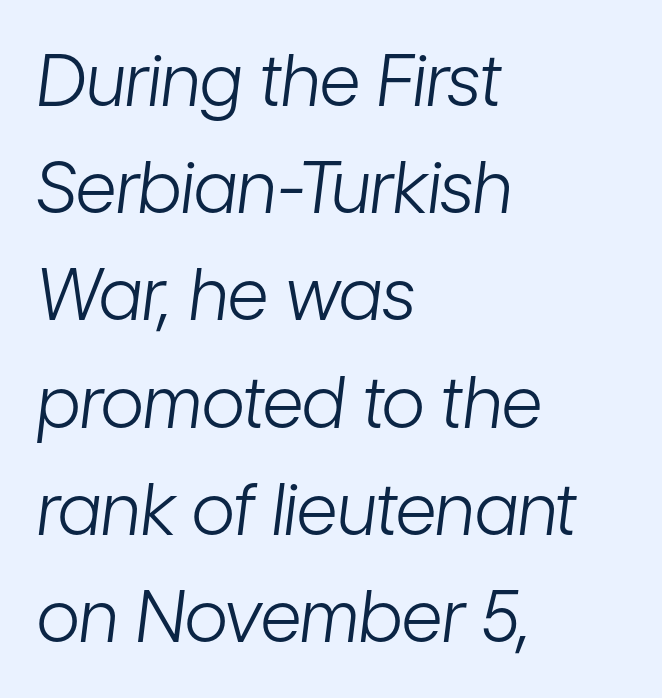
The image shows 71 px light, condensed type, italic (leaning right); set left-aligned, normal line spacing (1.51x), normal letter spacing, not underlined; low stroke contrast and a medium x-height.
